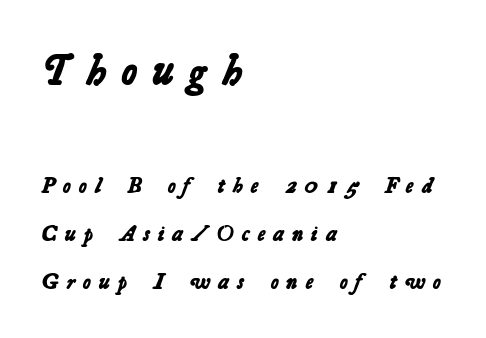
The image shows 43 px bold sans-serif type; set left-aligned, loose line spacing (2.19x), unusually wide letter spacing (+0.37 em), not underlined; the first (top) block is 1.95x larger; low stroke contrast and a medium x-height.
